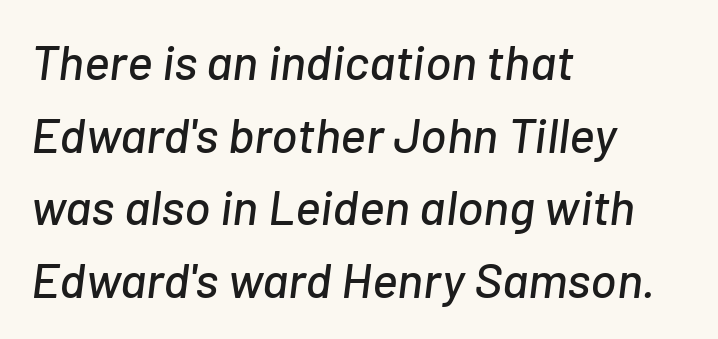
The image shows 49 px text type, italic (leaning right); set left-aligned, normal line spacing (1.48x), normal letter spacing, not underlined; low stroke contrast and a medium x-height.
